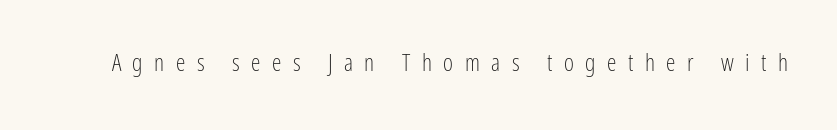
The image shows 24 px text type, upright; set unusually wide letter spacing (+0.48 em), not underlined.
